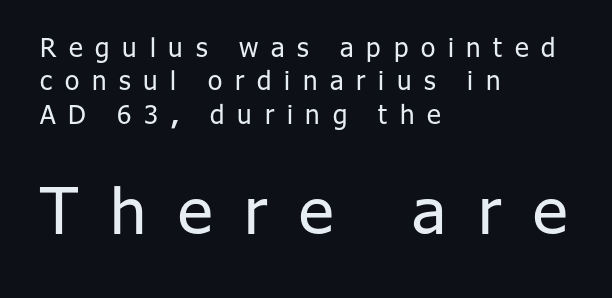
The image shows 65 px regular-weight sans-serif type, upright; set left-aligned, normal line spacing (1.28x), unusually wide letter spacing (+0.49 em), not underlined; the second (bottom) block is 2.5x larger; low stroke contrast and a medium x-height.
